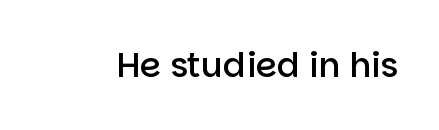
Q: Is the text bold? A: Semi-bold.
Q: Is the text italic (slanted)? A: No, it is upright.
Q: Is the typeface a serif or a sans-serif typeface? A: Sans-serif.
Q: Is the text underlined? A: No.
Q: Is the spacing between letters normal or unusually wide? A: Normal.
Q: Width (condensed, normal, or wide)? A: Normal.
Q: Stroke contrast? A: Low.
Q: x-height? A: Large.
Q: Monospaced? A: No.
